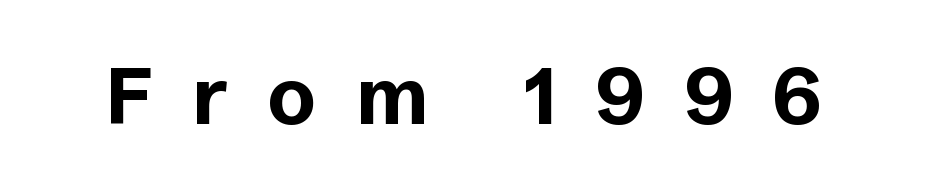
Q: Is the text bold? A: Yes.
Q: Is the text italic (slanted)? A: No, it is upright.
Q: Is the typeface a serif or a sans-serif typeface? A: Sans-serif.
Q: Is the text underlined? A: No.
Q: Is the spacing between letters normal or unusually wide? A: Unusually wide.
Q: Width (condensed, normal, or wide)? A: Normal.
Q: Stroke contrast? A: Low.
Q: x-height? A: Medium.
Q: Monospaced? A: No.
